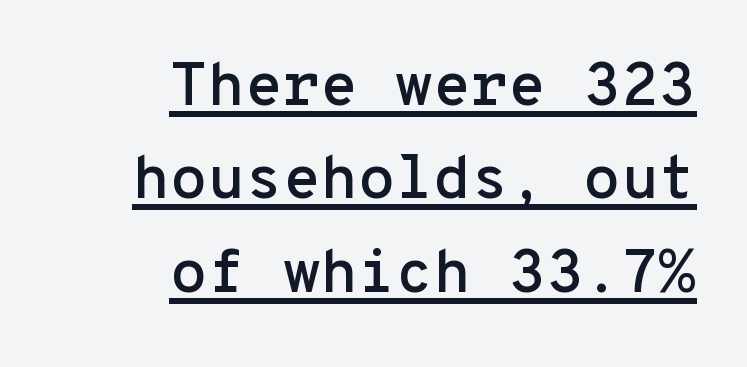
{"serif": "no", "italic": "no", "width": "normal", "stroke_contrast": "low", "x_height": "medium", "monospaced": "yes", "underline": "yes", "align": "right", "line_spacing": "normal", "line_spacing_ratio": 1.53, "letter_spacing": "normal", "letter_spacing_em": 0.0, "glyph_px": 61}
